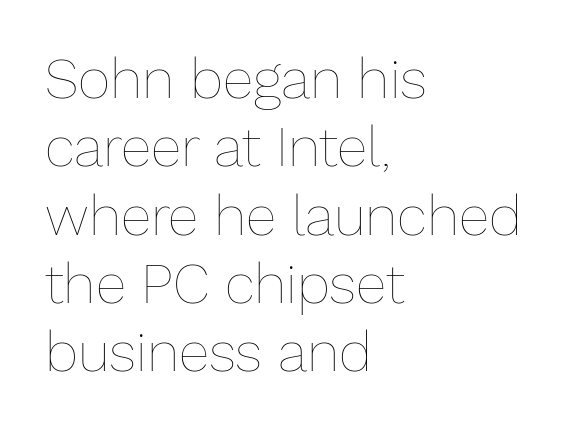
{"italic": "no", "bold": "no", "weight": "thin", "width": "normal", "stroke_contrast": "low", "x_height": "medium", "monospaced": "no", "underline": "no", "align": "left", "line_spacing_ratio": 1.22, "letter_spacing": "normal", "letter_spacing_em": 0.0, "glyph_px": 56}
